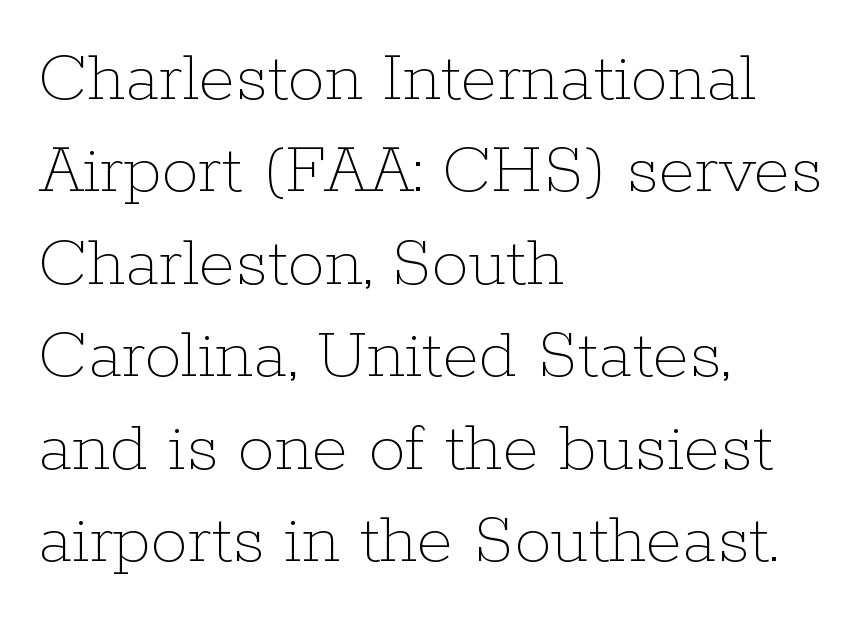
{"italic": "no", "bold": "no", "weight": "thin", "width": "normal", "stroke_contrast": "low", "x_height": "medium", "monospaced": "no", "underline": "no", "align": "left", "line_spacing": "normal", "line_spacing_ratio": 1.25, "letter_spacing": "normal", "letter_spacing_em": 0.0, "glyph_px": 74}
